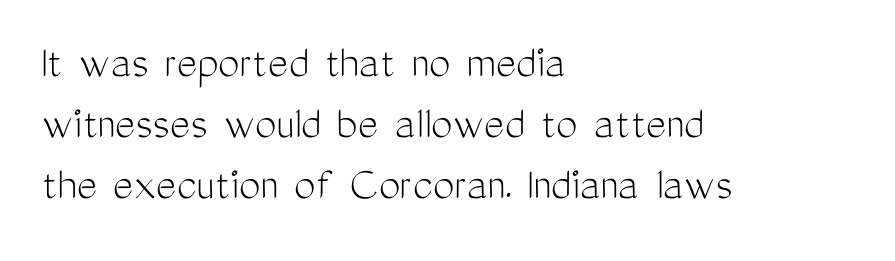
The image shows 48 px light, condensed sans-serif type, upright; set left-aligned, normal line spacing (1.27x), normal letter spacing, not underlined; medium stroke contrast and a medium x-height.
